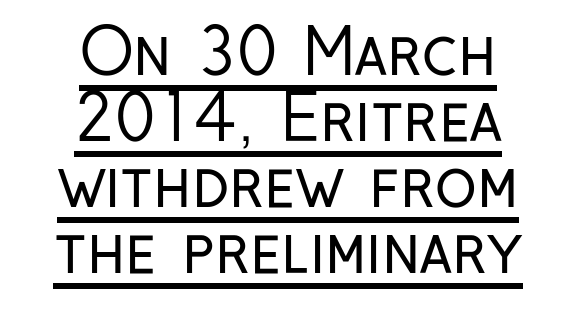
The image shows 63 px regular-weight, condensed sans-serif type, upright; set centered, tight line spacing (1.05x), normal letter spacing, underlined; low stroke contrast and a medium x-height.
